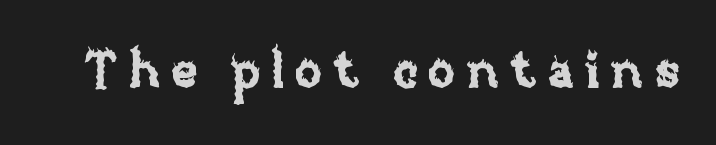
The image shows 50 px text type, upright; set unusually wide letter spacing (+0.21 em), not underlined; low stroke contrast and a large x-height.
